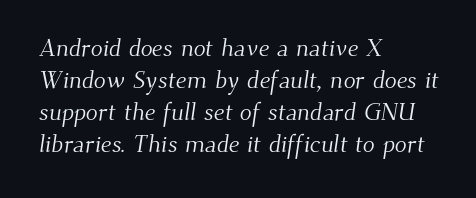
Q: Is the text bold? A: No.
Q: Is the text underlined? A: No.
Q: How is the paragraph aligned? A: Left-aligned.
Q: Is the spacing between letters normal or unusually wide? A: Normal.
Q: Is the spacing between lines tight, normal or loose? A: Normal.
